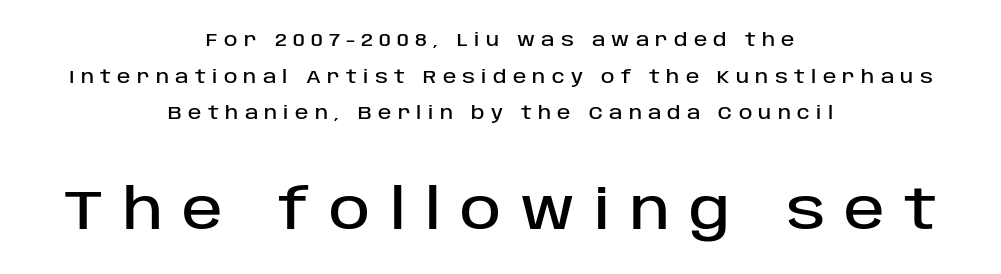
This is roman type, the default non-slanted kind. Character widths vary here, with narrow letters taking less room than wide ones. Is there much room between lines? Yes — plenty of vertical air separates them. One-word summary of the alignment: center.
